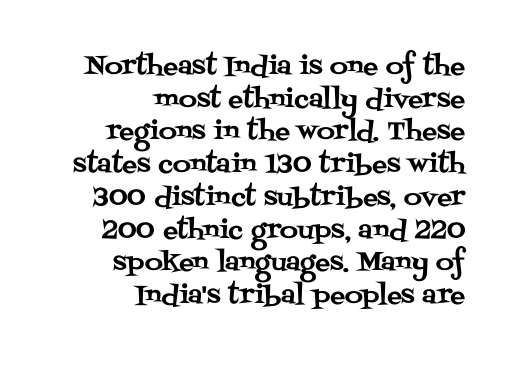
Q: Is the text italic (slanted)? A: No, it is upright.
Q: Is the text underlined? A: No.
Q: How is the paragraph aligned? A: Right-aligned.
Q: Is the spacing between letters normal or unusually wide? A: Normal.
Q: Is the spacing between lines tight, normal or loose? A: Normal.
